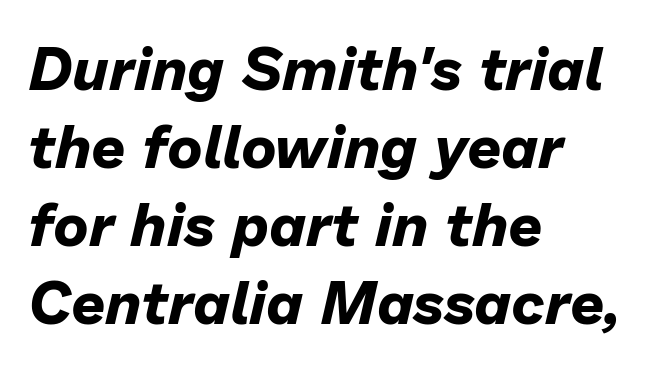
Q: Is the text bold? A: Yes.
Q: Is the text italic (slanted)? A: Yes, it leans right by about 13 degrees.
Q: Is the text underlined? A: No.
Q: How is the paragraph aligned? A: Left-aligned.
Q: Is the spacing between letters normal or unusually wide? A: Normal.
Q: Is the spacing between lines tight, normal or loose? A: Normal.
Q: Width (condensed, normal, or wide)? A: Normal.
Q: Stroke contrast? A: Low.
Q: x-height? A: Medium.
Q: Monospaced? A: No.
